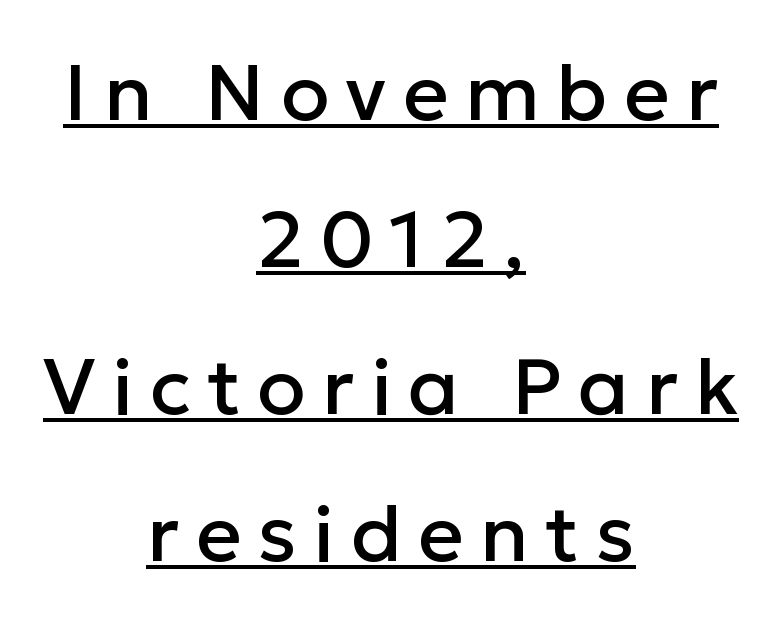
Someone cranked the tracking dial way up on this one. The face used here is proportionally spaced, like ordinary book or web type. Compared with undecorated copy, this sample adds a rule below the words. Nope, not italic — everything's standing straight.
